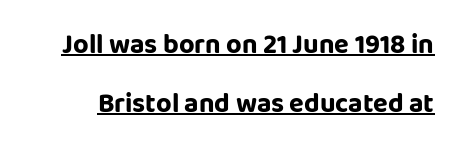
{"italic": "no", "bold": "yes", "underline": "yes", "line_spacing": "loose", "line_spacing_ratio": 2.17, "letter_spacing": "normal", "letter_spacing_em": 0.0, "glyph_px": 27}
